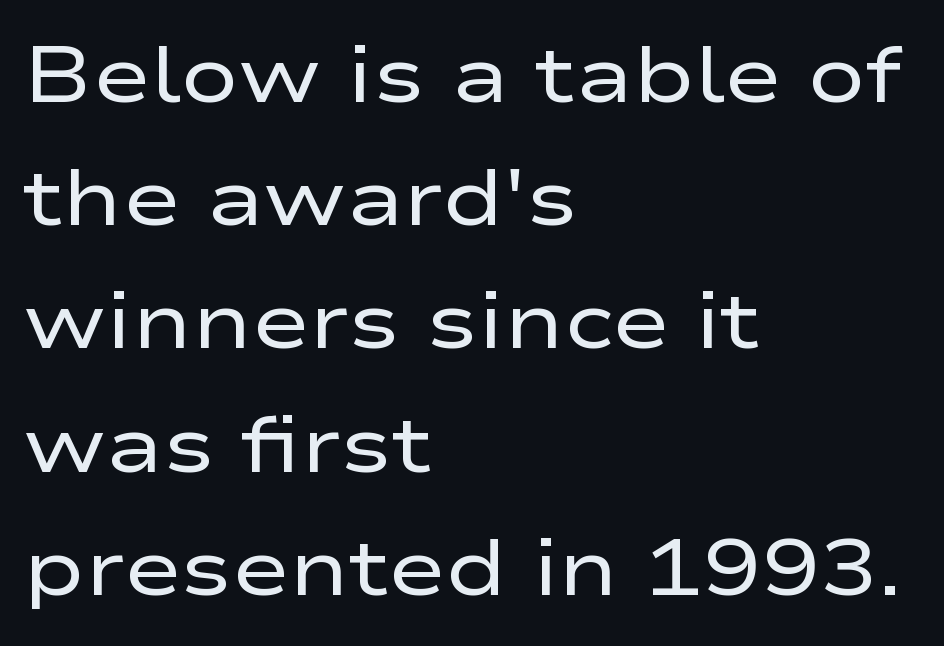
The letters advance in unequal steps, a hallmark of proportional type. Alignment: flush left. The specimen omits any rule beneath the text block's lines. Words appear dense and cohesive because spacing is normal.
